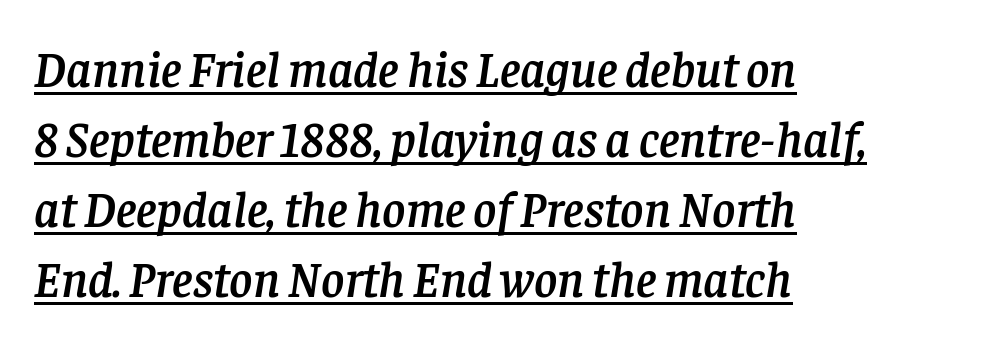
{"serif": "yes", "italic": "yes", "lean": "right", "slant_degrees": 8, "width": "normal", "stroke_contrast": "low", "x_height": "large", "monospaced": "no", "underline": "yes", "align": "left", "line_spacing": "normal", "line_spacing_ratio": 1.4, "letter_spacing": "normal", "letter_spacing_em": 0.0, "glyph_px": 50}
